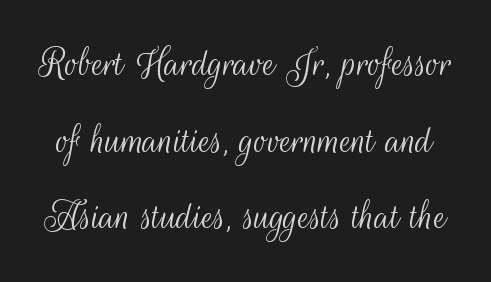
{"serif": "no", "bold": "no", "weight": "light", "width": "condensed", "stroke_contrast": "medium", "x_height": "small", "monospaced": "no", "underline": "no", "line_spacing_ratio": 1.74, "letter_spacing": "normal", "letter_spacing_em": 0.0, "glyph_px": 44}
